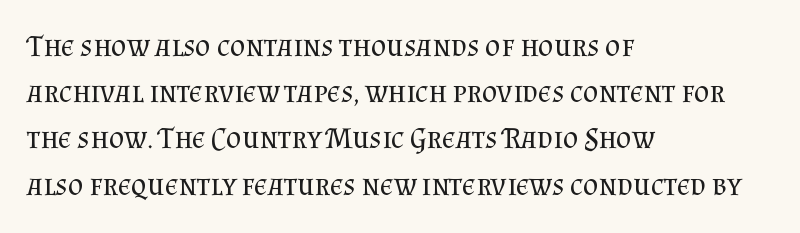
{"serif": "yes", "italic": "no", "bold": "no", "weight": "regular", "width": "normal", "stroke_contrast": "medium", "x_height": "small", "monospaced": "no", "underline": "no", "align": "left", "line_spacing": "normal", "line_spacing_ratio": 1.54, "letter_spacing": "normal", "letter_spacing_em": 0.0, "glyph_px": 30}
